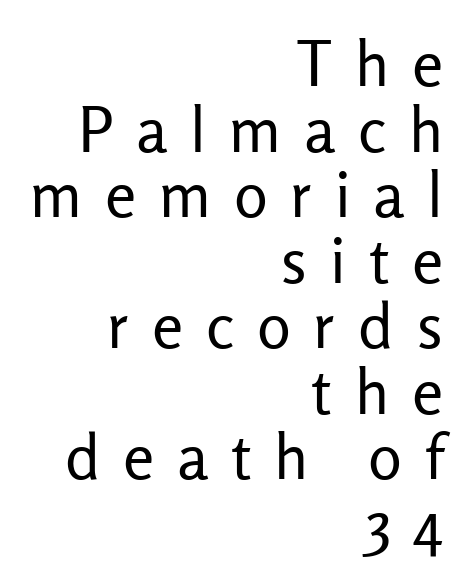
The image shows 63 px regular-weight sans-serif type, upright; set right-aligned, tight line spacing (1.04x), unusually wide letter spacing (+0.36 em), not underlined; low stroke contrast and a medium x-height.
